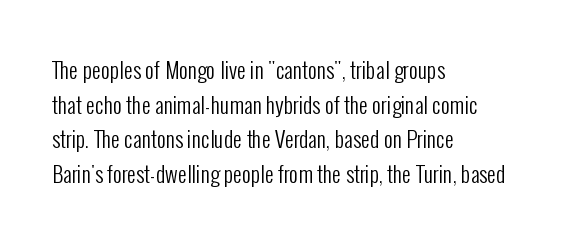
{"italic": "no", "bold": "no", "underline": "no", "align": "left", "line_spacing": "normal", "line_spacing_ratio": 1.57, "letter_spacing": "normal", "letter_spacing_em": 0.0, "glyph_px": 22}
